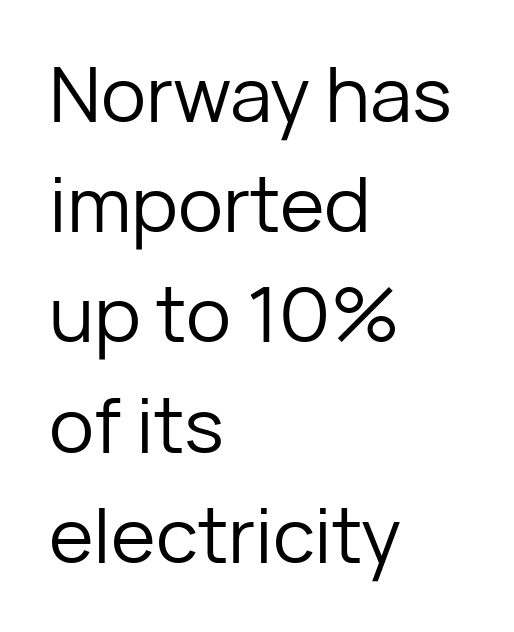
In terms of leading, this rendering sits right in the middle. This sample is left-justified, so line endings fall wherever the words run out. What stands out about the letter spacing? Nothing — it is the standard amount. Characters remain perfectly vertical along every line. Do the characters align in a grid? No, the font is proportional. No chunkiness to these letters — they're not bold.
